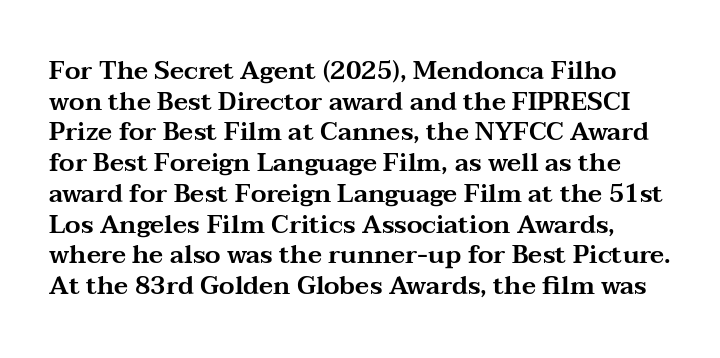
The image shows 25 px text type, upright; set line spacing 1.23x, normal letter spacing, not underlined.
